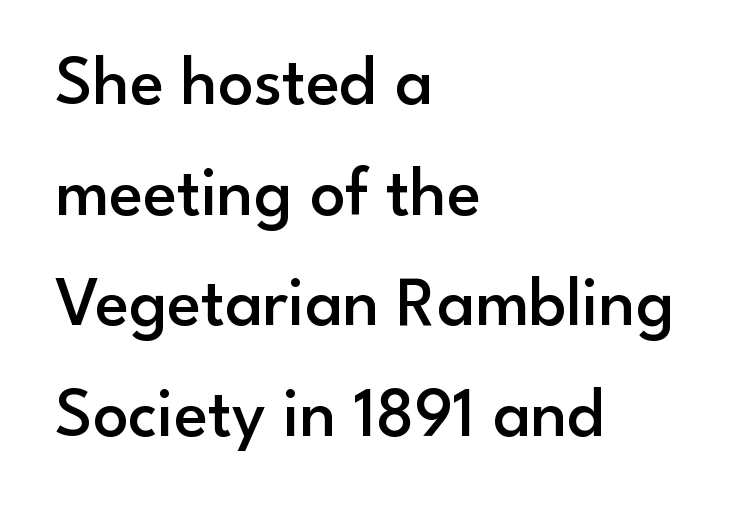
A bit beefed up — I'd call it semibold rather than bold. Character widths vary here, with narrow letters taking less room than wide ones. If you drew a line through each stem, it would be perfectly vertical. The setting favours the left margin, as ordinary paragraphs usually do. Type without underlining.
